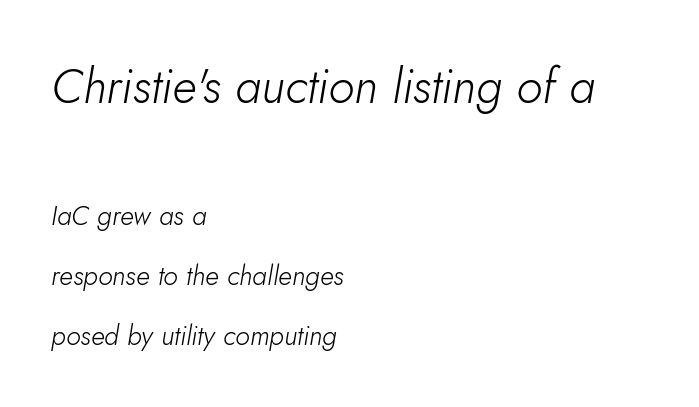
Q: Is the text bold? A: No.
Q: Is the text italic (slanted)? A: Yes, it leans right by about 10 degrees.
Q: Is the text underlined? A: No.
Q: How is the paragraph aligned? A: Left-aligned.
Q: Is the spacing between letters normal or unusually wide? A: Normal.
Q: Is the spacing between lines tight, normal or loose? A: Loose.
Q: Which block of text is set in a larger size, the first (top) or the second (bottom)? A: The first (top) one.
Q: Width (condensed, normal, or wide)? A: Normal.
Q: Stroke contrast? A: Low.
Q: x-height? A: Small.
Q: Monospaced? A: No.
